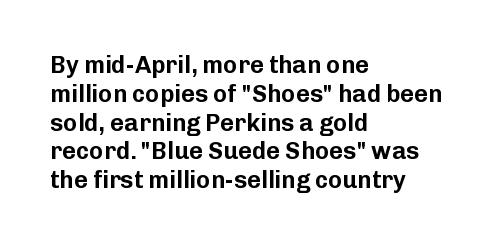
The image shows 24 px text type, upright; set left-aligned, line spacing 1.2x, normal letter spacing, not underlined.
